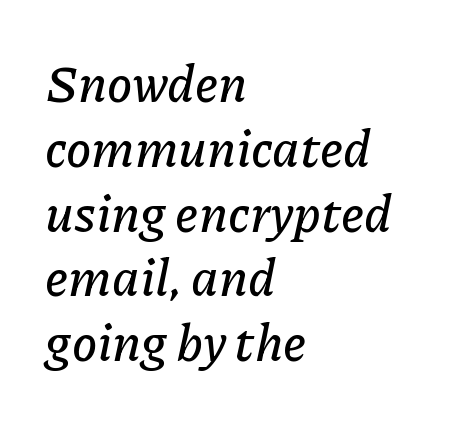
{"italic": "yes", "lean": "right", "slant_degrees": 11, "width": "normal", "stroke_contrast": "low", "x_height": "medium", "monospaced": "no", "underline": "no", "align": "left", "line_spacing": "normal", "line_spacing_ratio": 1.27, "letter_spacing": "normal", "letter_spacing_em": 0.0, "glyph_px": 51}
